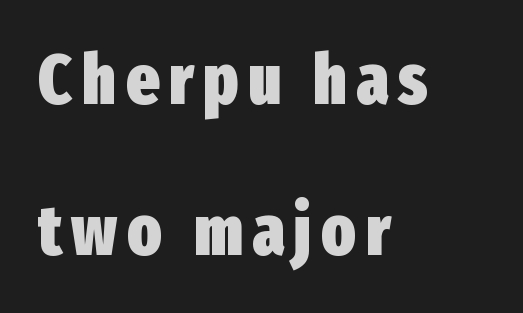
The image shows 70 px heavy, condensed sans-serif type, upright; set left-aligned, loose line spacing (2.16x), not underlined; low stroke contrast and a medium x-height.
